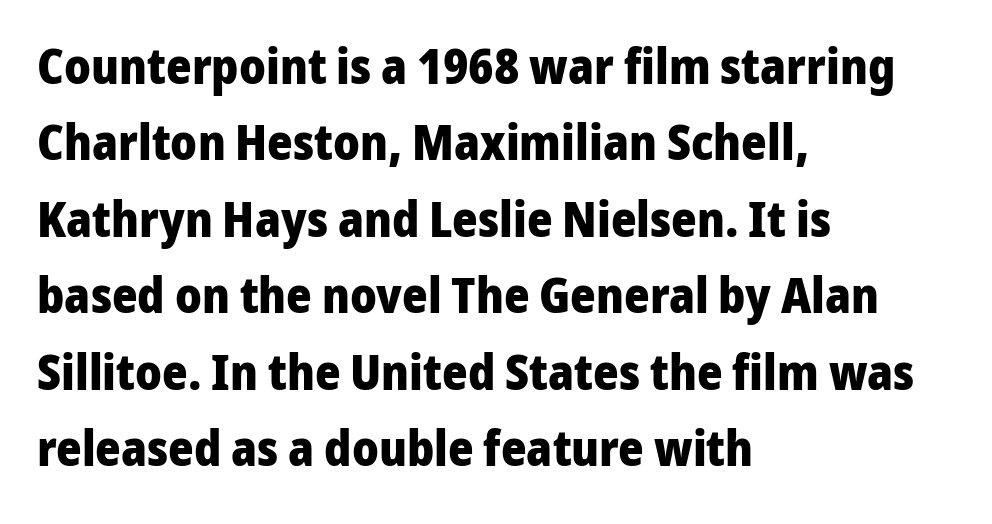
{"serif": "no", "italic": "no", "bold": "yes", "weight": "heavy", "width": "normal", "stroke_contrast": "low", "x_height": "medium", "monospaced": "no", "underline": "no", "align": "left", "line_spacing": "normal", "line_spacing_ratio": 1.56, "letter_spacing": "normal", "letter_spacing_em": 0.0, "glyph_px": 49}
